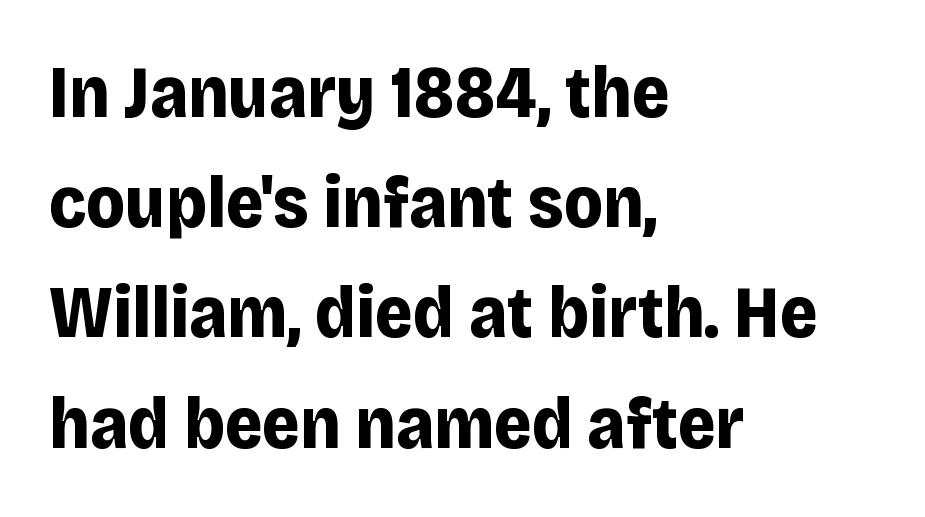
Q: Is the text bold? A: Yes.
Q: Is the text italic (slanted)? A: No, it is upright.
Q: Is the typeface a serif or a sans-serif typeface? A: Sans-serif.
Q: Is the text underlined? A: No.
Q: How is the paragraph aligned? A: Left-aligned.
Q: Is the spacing between letters normal or unusually wide? A: Normal.
Q: Is the spacing between lines tight, normal or loose? A: Normal.
Q: Width (condensed, normal, or wide)? A: Normal.
Q: Stroke contrast? A: Low.
Q: x-height? A: Large.
Q: Monospaced? A: No.
